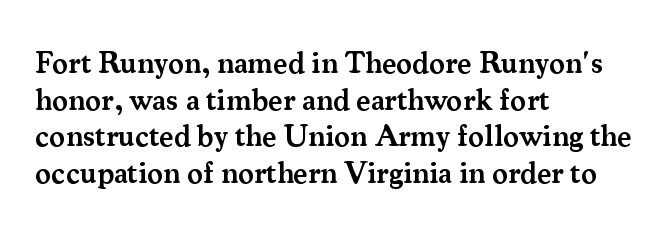
The space directly below the letters is spotless. These lines are composed in type with serifs. Every stem runs plumb, perpendicular to the baseline. This sample is left-justified, so line endings fall wherever the words run out.
